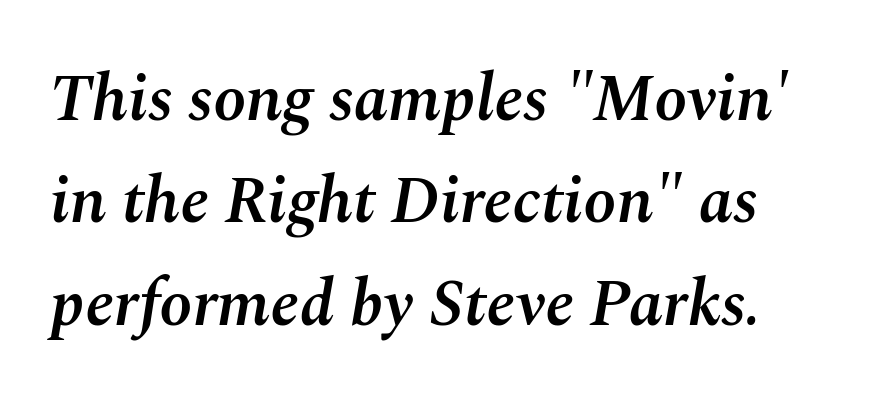
The image shows 66 px semibold type, italic (leaning right); set normal line spacing (1.55x), normal letter spacing, not underlined; medium stroke contrast and a medium x-height.
